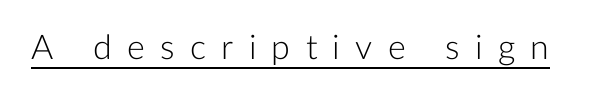
This rendering features underlined lettering. Unbolded letterforms with no extra heft. How are the letters spaced? Widely, with obvious added tracking. Italic: no, the glyphs are upright roman. Is this a fixed-width face? No — the glyphs have proportional, varying widths. This is sans-serif lettering, the kind often seen on screens and signage.
